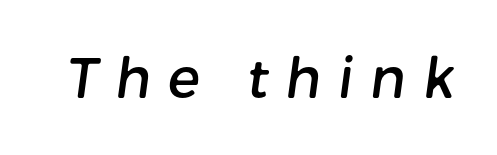
Lines of text with bare space underneath. Caption: expanded tracking, letters set apart. Think of a printed novel: that variable character pitch is what you see here. You can tell from the bare stems that sans-serif type was used.
